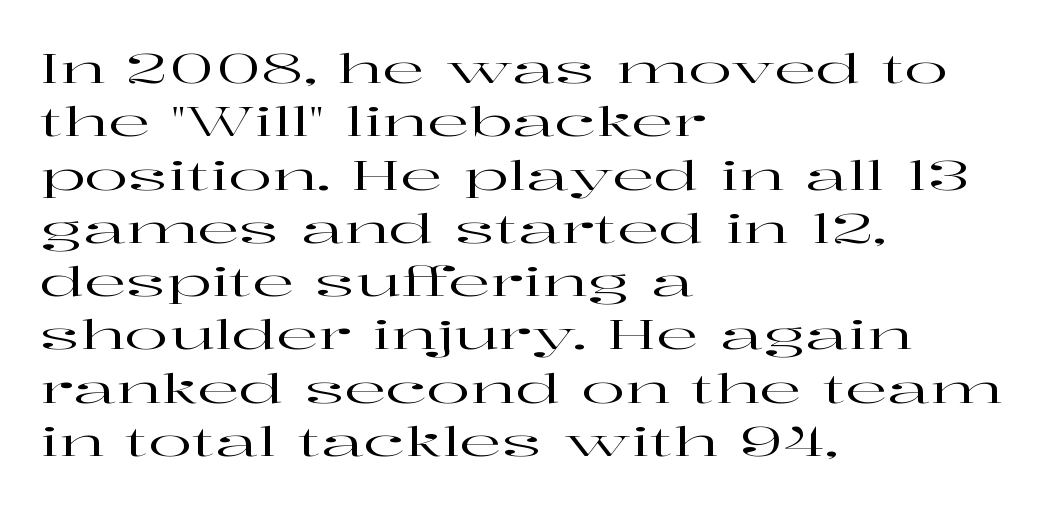
{"serif": "yes", "italic": "no", "width": "wide", "stroke_contrast": "high", "x_height": "medium", "monospaced": "no", "underline": "no", "align": "left", "line_spacing": "normal", "line_spacing_ratio": 1.3, "letter_spacing": "normal", "letter_spacing_em": 0.0, "glyph_px": 41}
